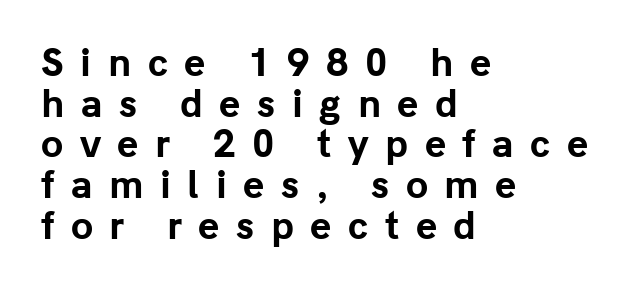
The image shows 36 px bold sans-serif type, upright; set left-aligned, tight line spacing (1.13x), unusually wide letter spacing (+0.46 em), not underlined; low stroke contrast and a medium x-height.
